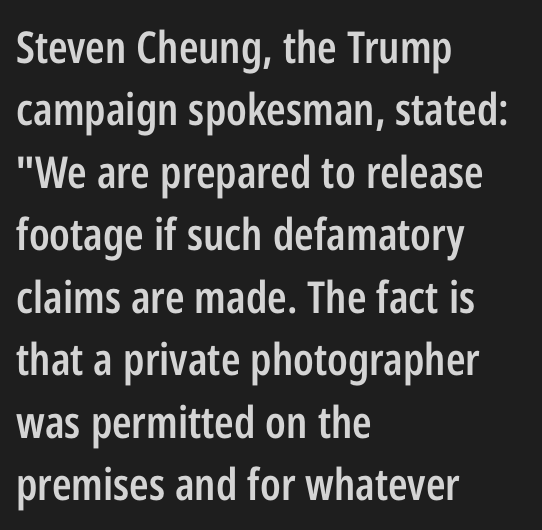
The image shows 44 px semibold, condensed sans-serif type, upright; set left-aligned, normal line spacing (1.42x), normal letter spacing, not underlined; low stroke contrast and a medium x-height.
